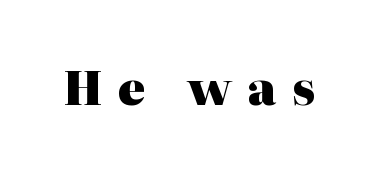
{"serif": "yes", "italic": "no", "bold": "yes", "weight": "heavy", "width": "normal", "stroke_contrast": "high", "x_height": "medium", "monospaced": "no", "underline": "no", "letter_spacing": "wide", "letter_spacing_em": 0.34, "glyph_px": 46}
